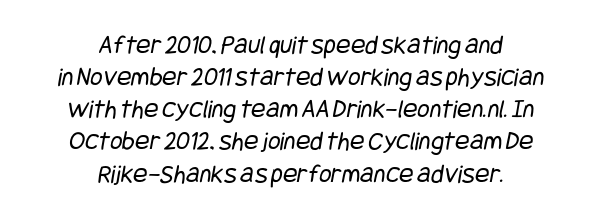
The image shows 27 px text type; set centered, line spacing 1.19x, normal letter spacing, not underlined.
